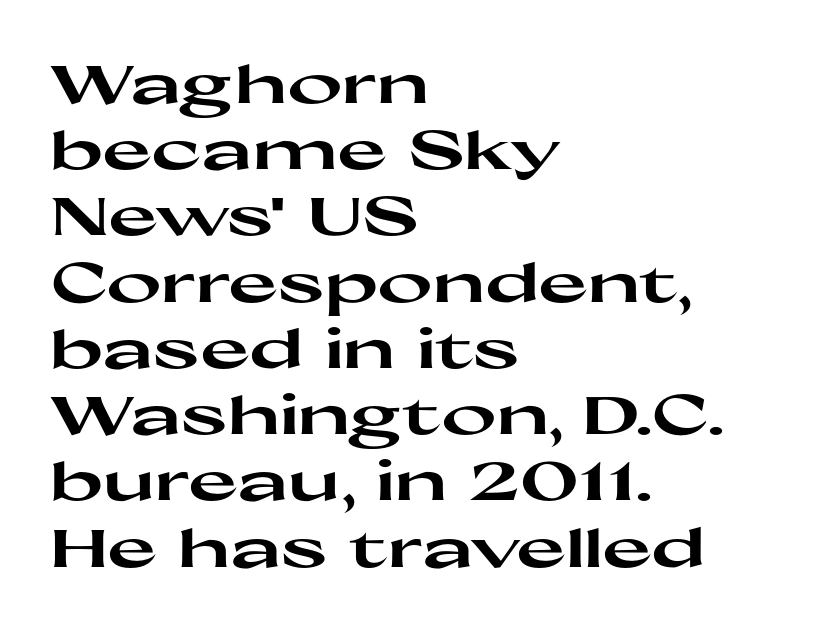
Q: Is the text bold? A: Yes.
Q: Is the text italic (slanted)? A: No, it is upright.
Q: Is the typeface a serif or a sans-serif typeface? A: Sans-serif.
Q: Is the text underlined? A: No.
Q: How is the paragraph aligned? A: Left-aligned.
Q: Is the spacing between letters normal or unusually wide? A: Normal.
Q: Is the spacing between lines tight, normal or loose? A: Normal.
Q: Width (condensed, normal, or wide)? A: Wide.
Q: Stroke contrast? A: High.
Q: x-height? A: Medium.
Q: Monospaced? A: No.
